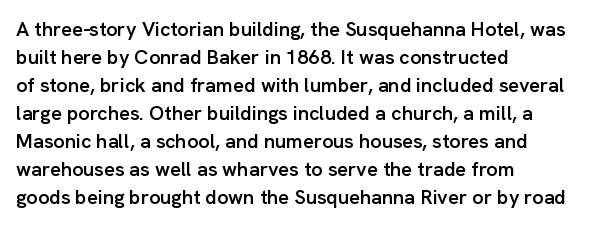
{"italic": "no", "bold": "semi", "underline": "no", "align": "left", "line_spacing": "normal", "line_spacing_ratio": 1.4, "letter_spacing": "normal", "letter_spacing_em": 0.0, "glyph_px": 20}
